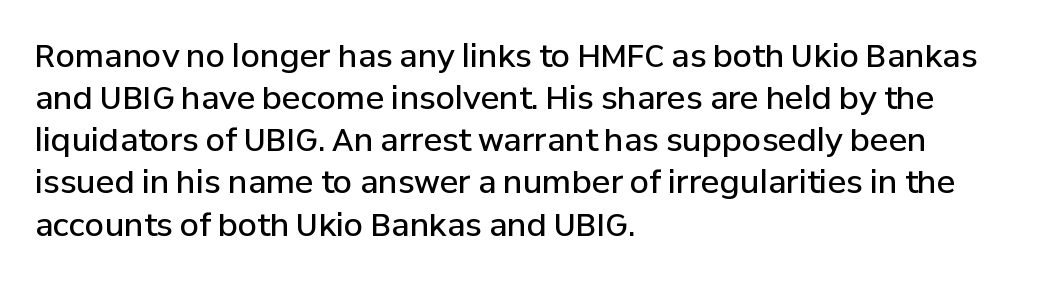
Leading: standard. The letters advance in unequal steps, a hallmark of proportional type. The sample has been set in demibold, a notch under bold. The font family rendered here belongs to the sans-serif group. Nope, not italic — everything's standing straight. Notice how the passage keeps a crisp vertical edge on the left only.
